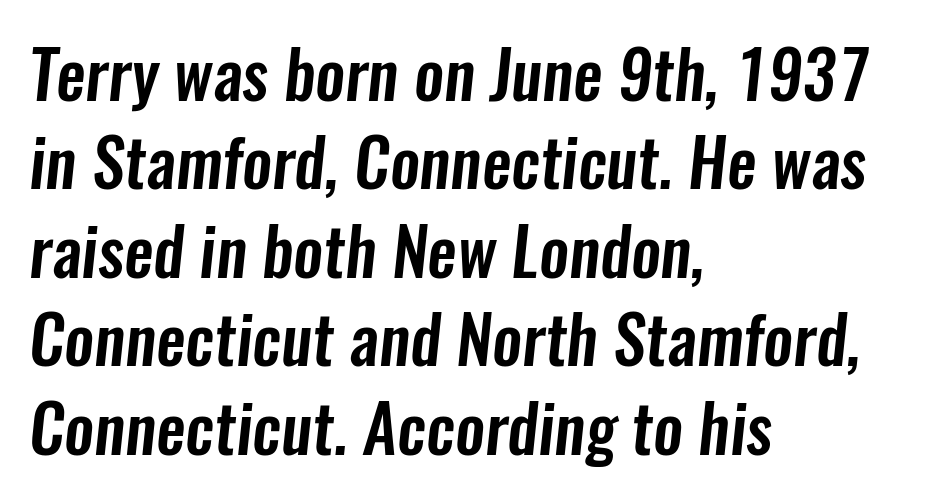
Q: Is the typeface a serif or a sans-serif typeface? A: Sans-serif.
Q: Is the text underlined? A: No.
Q: How is the paragraph aligned? A: Left-aligned.
Q: Is the spacing between letters normal or unusually wide? A: Normal.
Q: Is the spacing between lines tight, normal or loose? A: Normal.
Q: Width (condensed, normal, or wide)? A: Condensed.
Q: Stroke contrast? A: Low.
Q: x-height? A: Medium.
Q: Monospaced? A: No.
